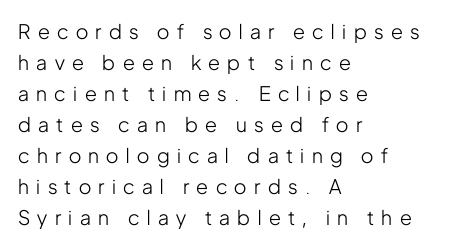
Q: Is the text bold? A: No.
Q: Is the text italic (slanted)? A: No, it is upright.
Q: Is the text underlined? A: No.
Q: How is the paragraph aligned? A: Left-aligned.
Q: Is the spacing between letters normal or unusually wide? A: Unusually wide.
Q: Is the spacing between lines tight, normal or loose? A: Normal.
